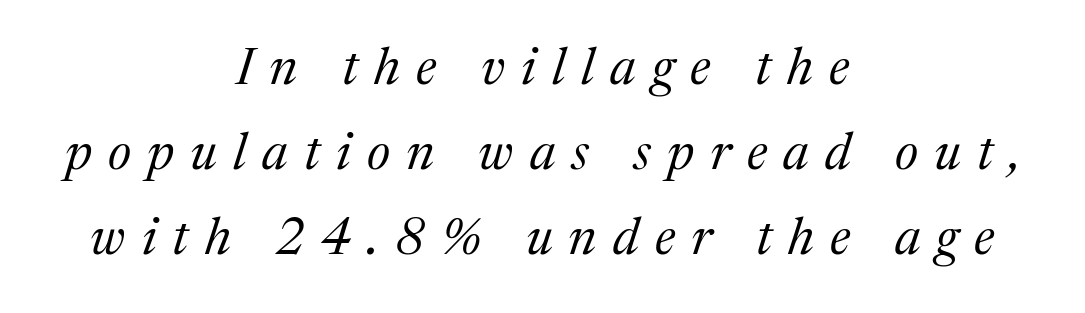
The lettering tilts uniformly, giving the passage an italic look. The gap between lines stays unmarked. Vertical spacing — default. Spacing verdict: proportional, widths tailored to each character. The characters display serif detailing at their extremities.
